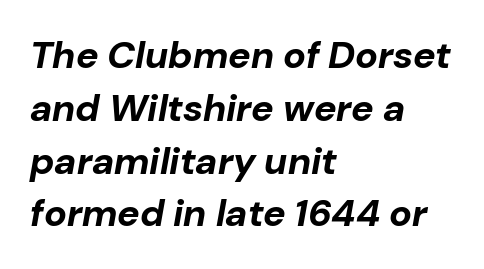
{"italic": "yes", "lean": "right", "slant_degrees": 10, "bold": "yes", "weight": "bold", "width": "normal", "stroke_contrast": "low", "x_height": "medium", "monospaced": "no", "underline": "no", "align": "left", "line_spacing": "normal", "line_spacing_ratio": 1.39, "letter_spacing": "normal", "letter_spacing_em": 0.0, "glyph_px": 38}
